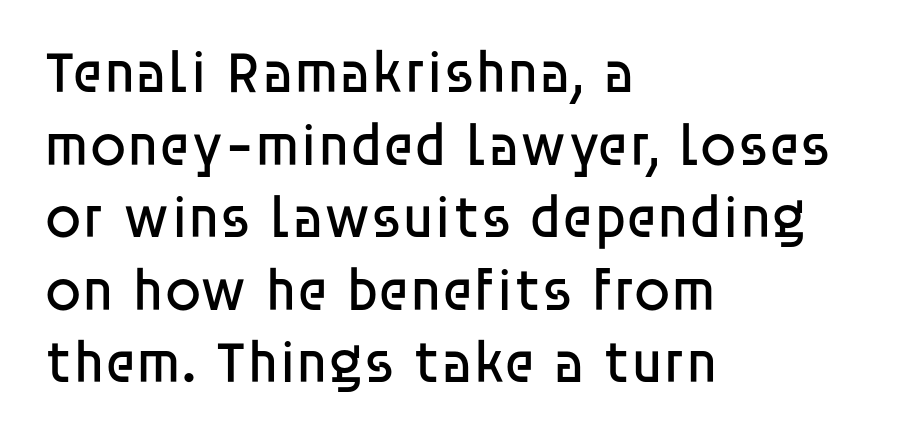
How are the letters spaced? Ordinarily, with no added tracking. Compared with a centered layout, this one pins lines to the left instead. Every stem runs plumb, perpendicular to the baseline. The letterforms sit at book weight or below.
